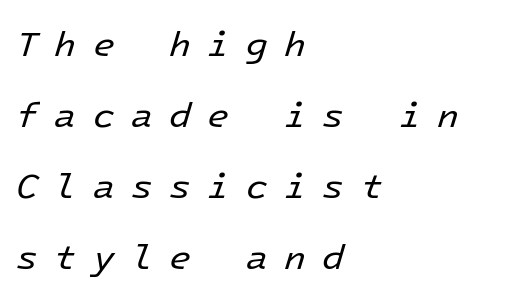
Line spacing here is loose. These lines stack with their left ends in a neat column. Display-style spreading of the glyphs; the letterfit is very open. No extra ink here — the face is not bold. Letters rest on an invisible, unmarked baseline.
